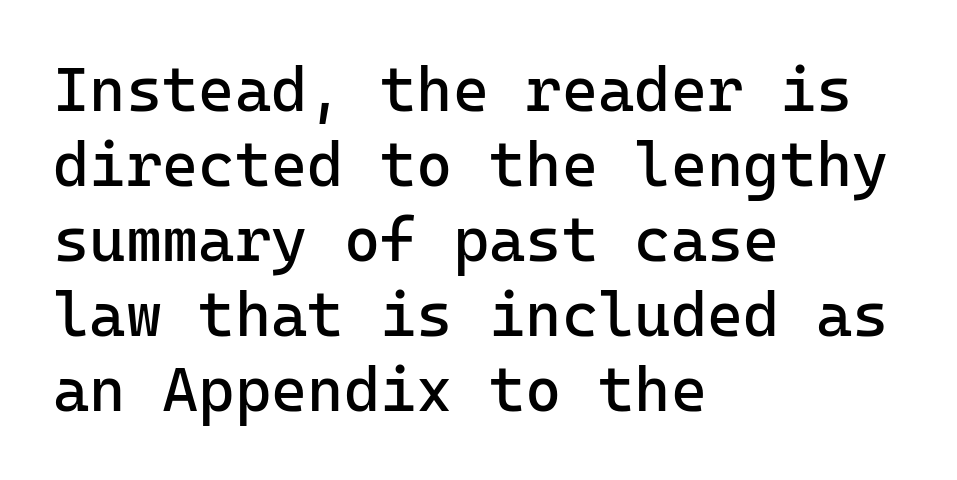
Q: Is the text bold? A: No.
Q: Is the text italic (slanted)? A: No, it is upright.
Q: Is the typeface a serif or a sans-serif typeface? A: Sans-serif.
Q: Is the text underlined? A: No.
Q: How is the paragraph aligned? A: Left-aligned.
Q: Is the spacing between letters normal or unusually wide? A: Normal.
Q: Width (condensed, normal, or wide)? A: Normal.
Q: Stroke contrast? A: Low.
Q: x-height? A: Medium.
Q: Monospaced? A: Yes.
